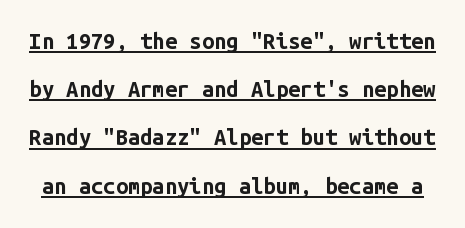
Q: Is the text bold? A: Yes.
Q: Is the text italic (slanted)? A: No, it is upright.
Q: Is the text underlined? A: Yes.
Q: Is the spacing between letters normal or unusually wide? A: Normal.
Q: Is the spacing between lines tight, normal or loose? A: Loose.
